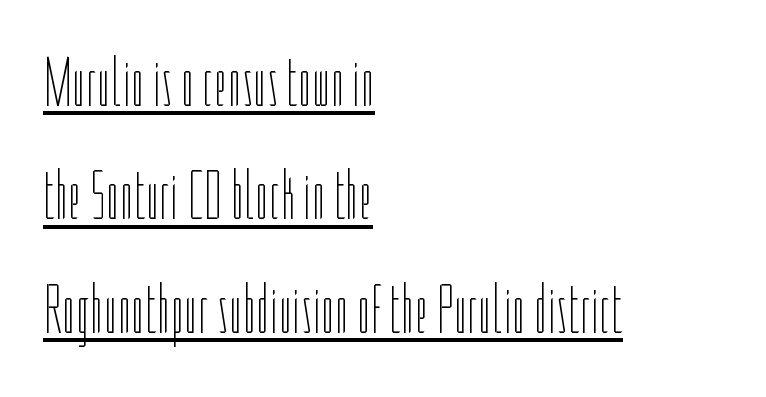
The image shows 70 px thin, condensed type, upright; set left-aligned, normal line spacing (1.62x), normal letter spacing, underlined; low stroke contrast and a medium x-height.
